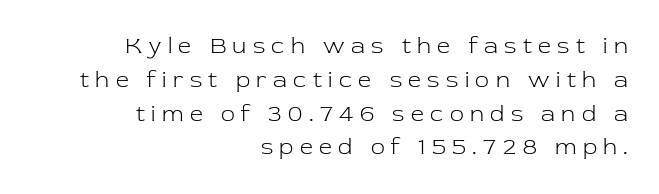
{"italic": "no", "bold": "no", "underline": "no", "align": "right", "line_spacing": "normal", "line_spacing_ratio": 1.47, "letter_spacing": "wide", "letter_spacing_em": 0.28, "glyph_px": 23}
